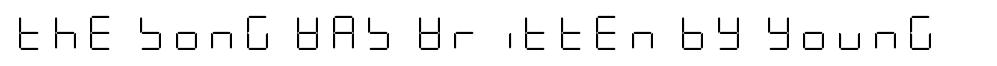
Q: Is the text bold? A: No.
Q: Is the text italic (slanted)? A: No, it is upright.
Q: Is the typeface a serif or a sans-serif typeface? A: Sans-serif.
Q: Is the text underlined? A: No.
Q: Is the spacing between letters normal or unusually wide? A: Unusually wide.
Q: Width (condensed, normal, or wide)? A: Condensed.
Q: Stroke contrast? A: Low.
Q: x-height? A: Large.
